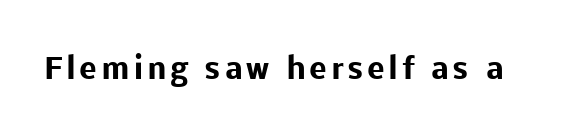
Type without underlining. Are there feet on the stems? There aren't — it's a sans. These lines are rendered in a variable-pitch font. Notice how thick the strokes are: this is what a full bold looks like.
